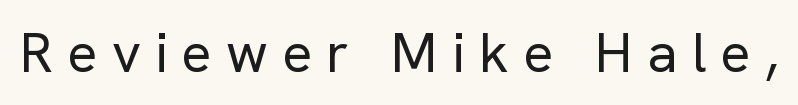
Q: Is the text bold? A: No.
Q: Is the text italic (slanted)? A: No, it is upright.
Q: Is the typeface a serif or a sans-serif typeface? A: Sans-serif.
Q: Is the text underlined? A: No.
Q: Is the spacing between letters normal or unusually wide? A: Unusually wide.
Q: Width (condensed, normal, or wide)? A: Normal.
Q: Stroke contrast? A: Low.
Q: x-height? A: Medium.
Q: Monospaced? A: No.
